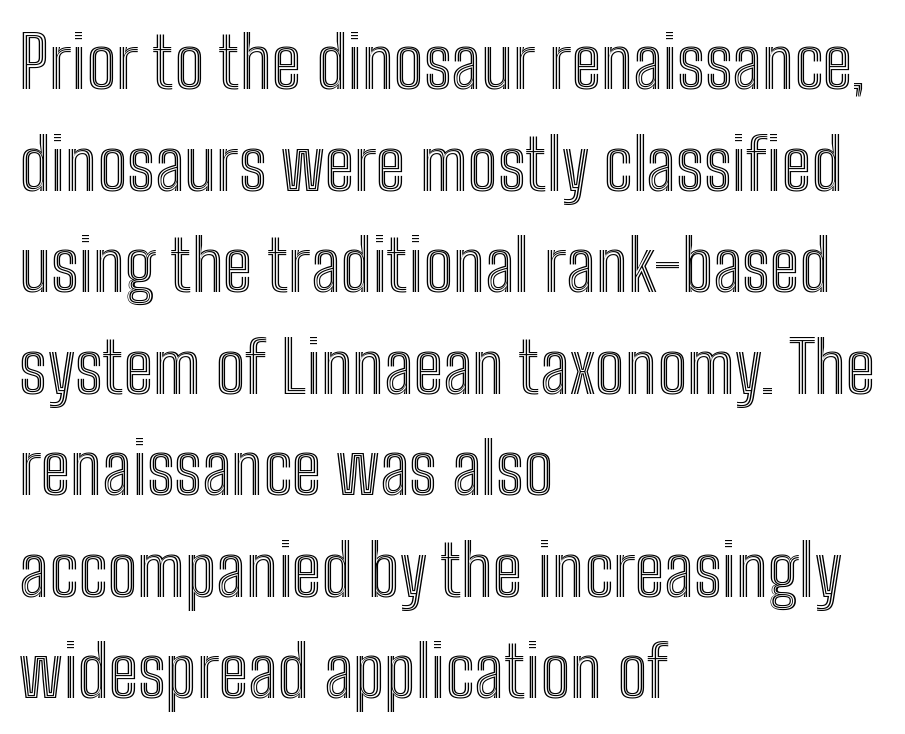
{"italic": "no", "width": "condensed", "x_height": "medium", "monospaced": "no", "underline": "no", "align": "left", "line_spacing": "normal", "line_spacing_ratio": 1.43, "letter_spacing": "normal", "letter_spacing_em": 0.0, "glyph_px": 71}
